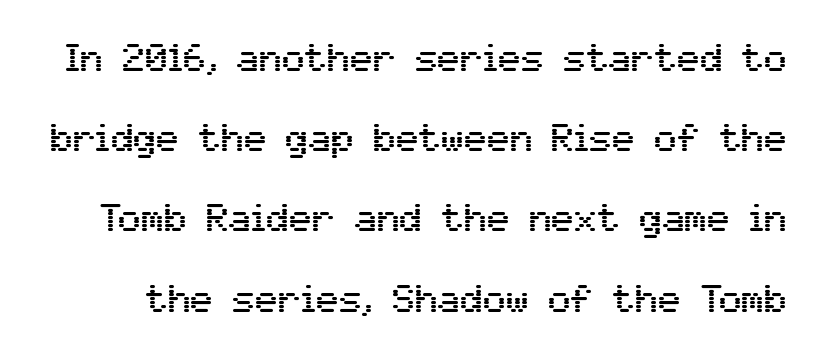
Q: Is the text italic (slanted)? A: No, it is upright.
Q: Is the typeface a serif or a sans-serif typeface? A: Sans-serif.
Q: Is the text underlined? A: No.
Q: Is the spacing between letters normal or unusually wide? A: Normal.
Q: Is the spacing between lines tight, normal or loose? A: Loose.
Q: Width (condensed, normal, or wide)? A: Normal.
Q: Stroke contrast? A: Medium.
Q: x-height? A: Medium.
Q: Monospaced? A: No.
